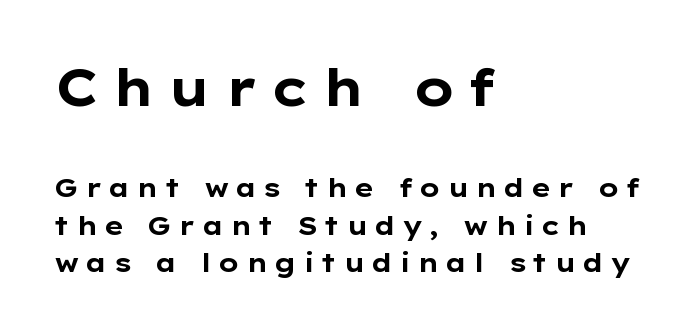
The image shows 52 px bold, wide sans-serif type, upright; set left-aligned, normal line spacing (1.45x), unusually wide letter spacing (+0.23 em), not underlined; the first (top) block is 2.0x larger; low stroke contrast and a medium x-height.
